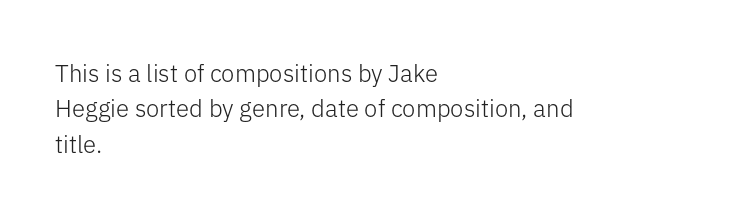
Tracking value appears to be zero — textbook default spacing. Posture: straight, roman, zero tilt. Leftover space on each line is placed entirely after the last word. This is not heavy type; no bold has been used.
